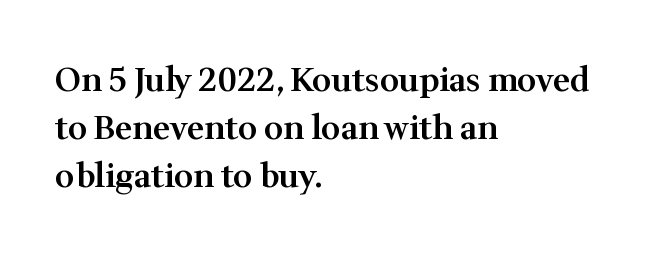
The image shows 33 px semibold serif type, upright; set left-aligned, normal line spacing (1.45x), normal letter spacing, not underlined; medium stroke contrast and a medium x-height.
